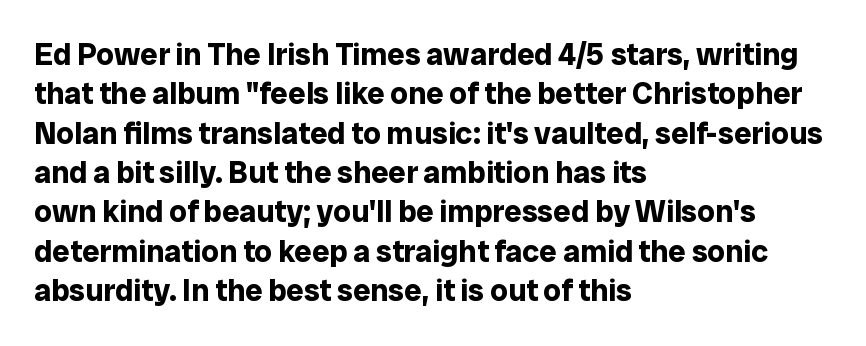
Q: Is the text bold? A: Yes.
Q: Is the text italic (slanted)? A: No, it is upright.
Q: Is the typeface a serif or a sans-serif typeface? A: Sans-serif.
Q: Is the text underlined? A: No.
Q: How is the paragraph aligned? A: Left-aligned.
Q: Is the spacing between letters normal or unusually wide? A: Normal.
Q: Is the spacing between lines tight, normal or loose? A: Normal.
Q: Width (condensed, normal, or wide)? A: Normal.
Q: Stroke contrast? A: Low.
Q: x-height? A: Medium.
Q: Monospaced? A: No.
